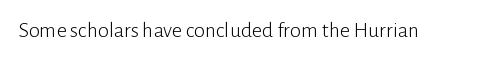
{"italic": "no", "bold": "no", "underline": "no", "letter_spacing": "normal", "letter_spacing_em": 0.0, "glyph_px": 22}
